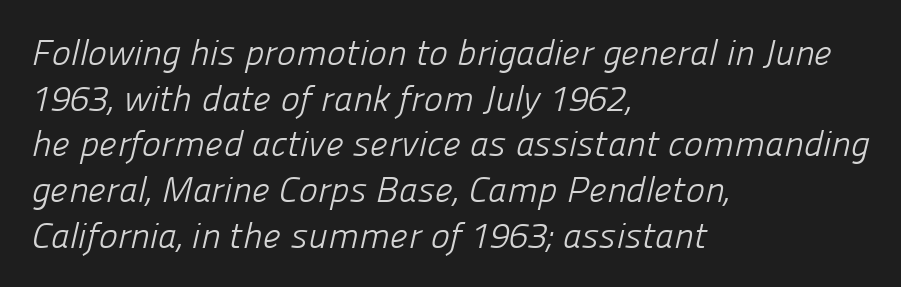
The image shows 36 px light sans-serif type; set left-aligned, normal line spacing (1.27x), normal letter spacing, not underlined; low stroke contrast and a medium x-height.
